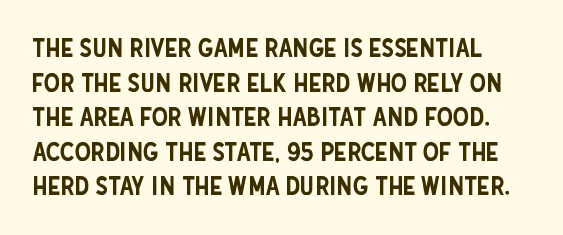
Q: Is the text italic (slanted)? A: No, it is upright.
Q: Is the text underlined? A: No.
Q: Is the spacing between letters normal or unusually wide? A: Normal.
Q: Is the spacing between lines tight, normal or loose? A: Normal.
